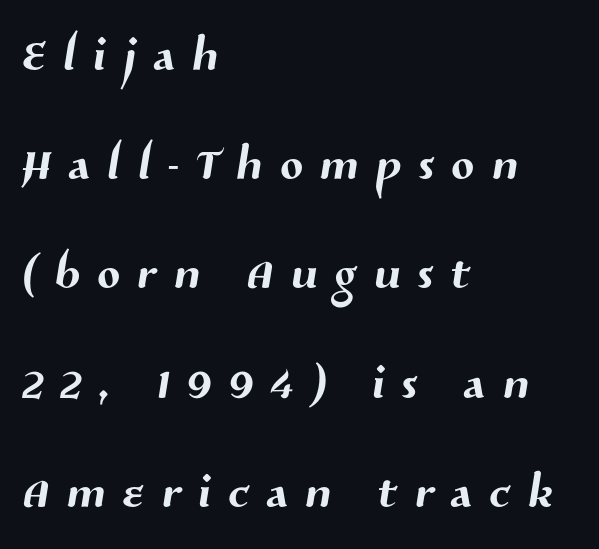
{"serif": "no", "width": "normal", "stroke_contrast": "medium", "x_height": "medium", "monospaced": "no", "underline": "no", "align": "left", "line_spacing": "normal", "line_spacing_ratio": 1.63, "letter_spacing": "wide", "letter_spacing_em": 0.26, "glyph_px": 67}
